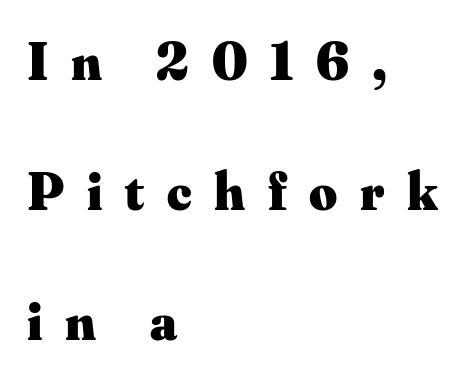
The image shows 54 px heavy serif type, upright; set left-aligned, loose line spacing (2.41x), unusually wide letter spacing (+0.42 em), not underlined; medium stroke contrast and a small x-height.
